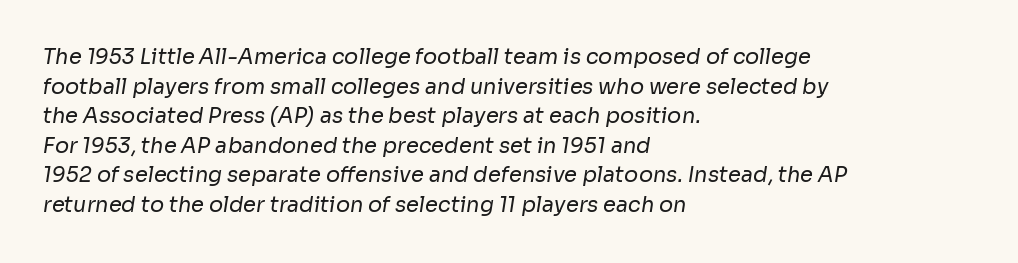
The horizontal fit of the characters is conventional and even. This sample is left-justified, so line endings fall wherever the words run out. Unbolded letterforms with no extra heft. Regular leading. Descenders hang freely into open space.
